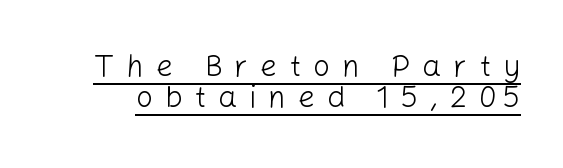
Q: Is the text bold? A: No.
Q: Is the text italic (slanted)? A: No, it is upright.
Q: Is the typeface a serif or a sans-serif typeface? A: Sans-serif.
Q: Is the text underlined? A: Yes.
Q: Is the spacing between letters normal or unusually wide? A: Unusually wide.
Q: Is the spacing between lines tight, normal or loose? A: Tight.
Q: Width (condensed, normal, or wide)? A: Normal.
Q: Stroke contrast? A: Low.
Q: x-height? A: Medium.
Q: Monospaced? A: No.
